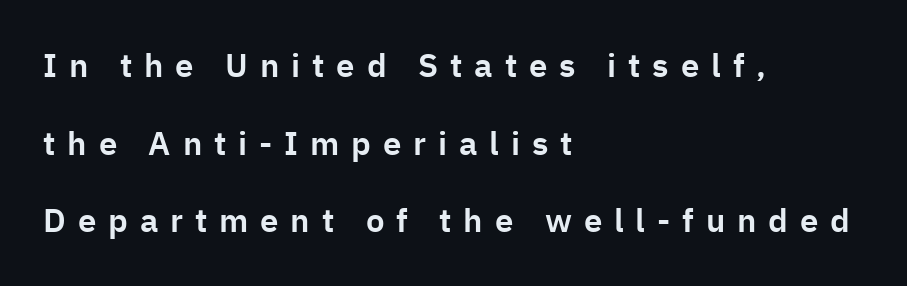
Caption: expanded tracking, letters set apart. Unlike a traditional serif, this face leaves its strokes unadorned. The zone under the glyphs is completely vacant. This sample has the flowing, uneven cadence of proportional lettering.
